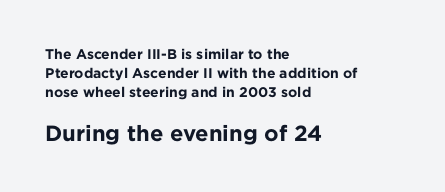
{"italic": "no", "bold": "yes", "underline": "no", "align": "left", "line_spacing": "normal", "line_spacing_ratio": 1.37, "letter_spacing": "normal", "letter_spacing_em": 0.0, "larger_block": "second", "size_ratio": 1.57, "glyph_px": 22}
